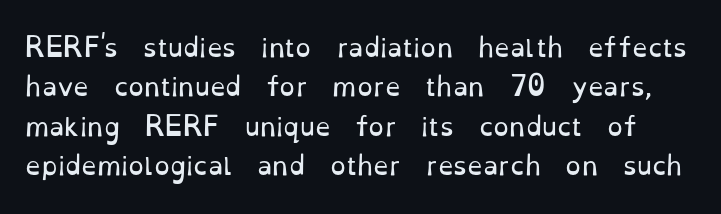
Observe the ordinary spacing: letters are neighbours, not strangers. Unlike italic type, these characters show no tilt at all. Words float on clear page, feet unadorned. Regular leading. Weight: regular or lighter.
